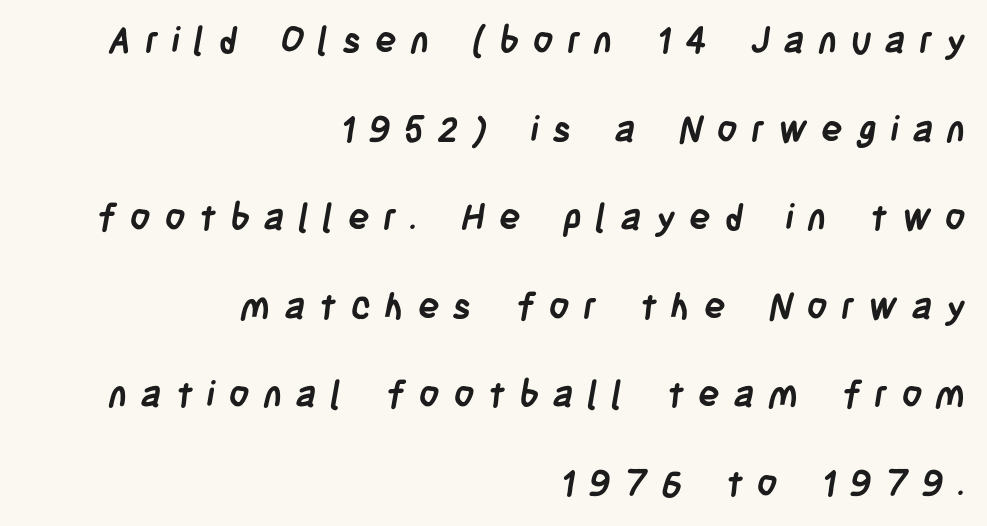
Descenders hang freely into open space. Leading is clearly above the norm, producing a sparse column. Set as a true bold cut, around the 700 mark. These lines are rendered in a variable-pitch font. In CSS terms this would be text-align: right.
